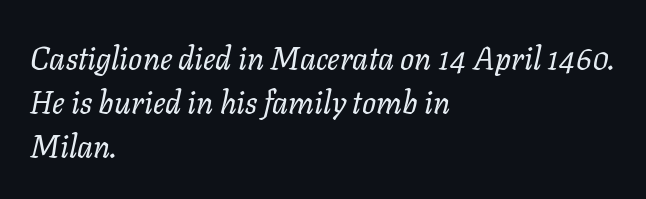
Q: Is the text bold? A: No.
Q: Is the text italic (slanted)? A: Yes, it leans right by about 11 degrees.
Q: Is the text underlined? A: No.
Q: How is the paragraph aligned? A: Left-aligned.
Q: Is the spacing between letters normal or unusually wide? A: Normal.
Q: Is the spacing between lines tight, normal or loose? A: Normal.
Q: Width (condensed, normal, or wide)? A: Normal.
Q: Stroke contrast? A: Low.
Q: x-height? A: Medium.
Q: Monospaced? A: No.
